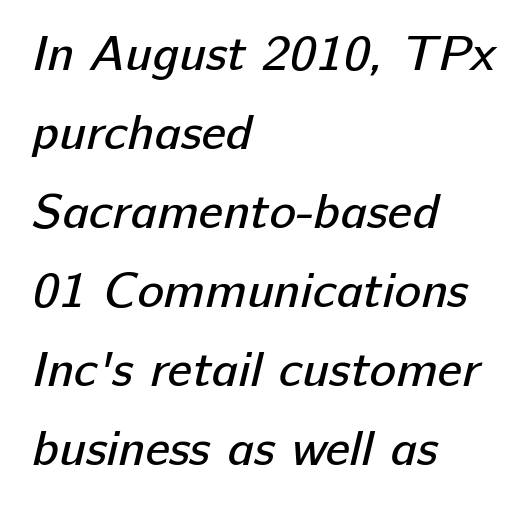
Q: Is the text bold? A: No.
Q: Is the typeface a serif or a sans-serif typeface? A: Sans-serif.
Q: Is the text underlined? A: No.
Q: How is the paragraph aligned? A: Left-aligned.
Q: Is the spacing between letters normal or unusually wide? A: Normal.
Q: Is the spacing between lines tight, normal or loose? A: Normal.
Q: Width (condensed, normal, or wide)? A: Normal.
Q: Stroke contrast? A: Low.
Q: x-height? A: Medium.
Q: Monospaced? A: No.
